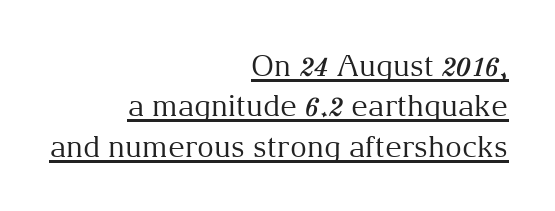
The image shows 29 px regular-weight serif type, upright; set right-aligned, normal line spacing (1.39x), normal letter spacing, underlined; medium stroke contrast and a medium x-height.
